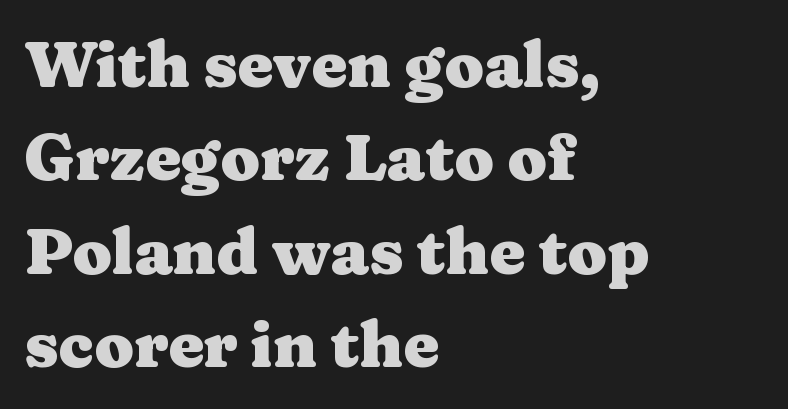
Q: Is the text bold? A: Yes.
Q: Is the text italic (slanted)? A: No, it is upright.
Q: Is the typeface a serif or a sans-serif typeface? A: Serif.
Q: Is the text underlined? A: No.
Q: How is the paragraph aligned? A: Left-aligned.
Q: Is the spacing between letters normal or unusually wide? A: Normal.
Q: Is the spacing between lines tight, normal or loose? A: Normal.
Q: Width (condensed, normal, or wide)? A: Wide.
Q: Stroke contrast? A: Medium.
Q: x-height? A: Medium.
Q: Monospaced? A: No.
